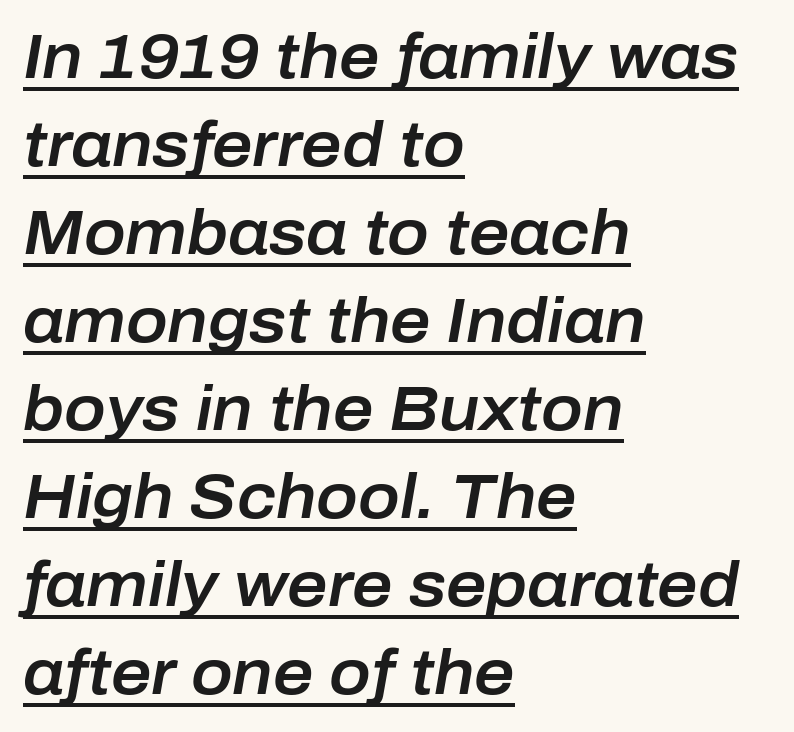
{"italic": "yes", "lean": "right", "slant_degrees": 10, "width": "normal", "stroke_contrast": "low", "x_height": "medium", "monospaced": "no", "underline": "yes", "align": "left", "line_spacing": "normal", "line_spacing_ratio": 1.42, "letter_spacing": "normal", "letter_spacing_em": 0.0, "glyph_px": 62}
